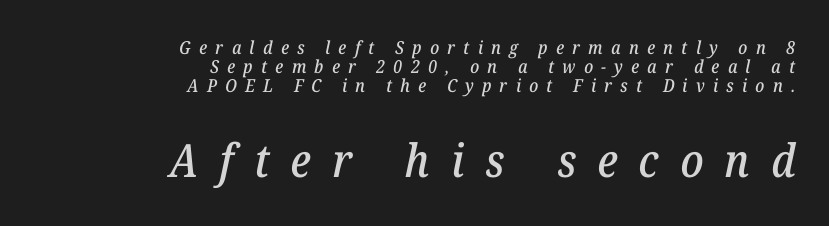
Line ends are locked; line starts wander. Varying glyph widths throughout — classic text-font behaviour. Students, note that the glyphs here are deliberately spaced far apart. The specimen omits any rule beneath the text block's lines. Honestly, the rows look squashed on top of each other.
